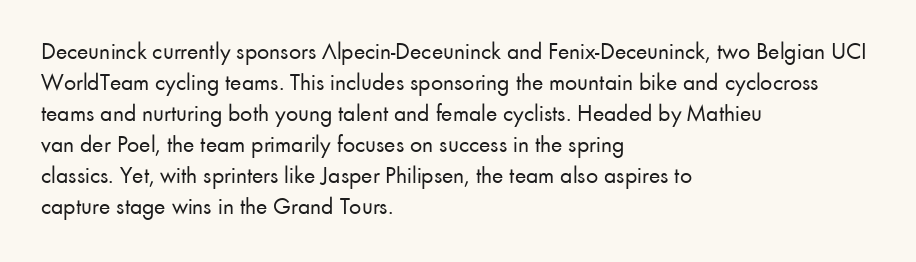
Q: Is the text bold? A: No.
Q: Is the text italic (slanted)? A: No, it is upright.
Q: Is the text underlined? A: No.
Q: How is the paragraph aligned? A: Left-aligned.
Q: Is the spacing between letters normal or unusually wide? A: Normal.
Q: Is the spacing between lines tight, normal or loose? A: Normal.
